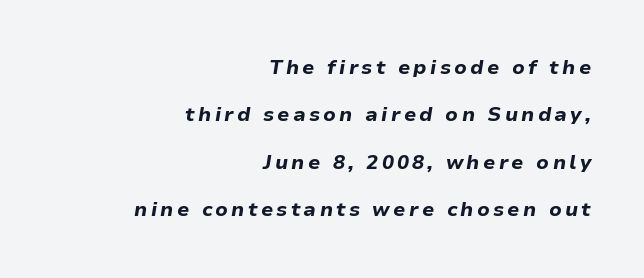
Q: Is the text bold? A: Yes.
Q: Is the text italic (slanted)? A: Yes, it leans right by about 9 degrees.
Q: Is the text underlined? A: No.
Q: How is the paragraph aligned? A: Right-aligned.
Q: Is the spacing between lines tight, normal or loose? A: Loose.
